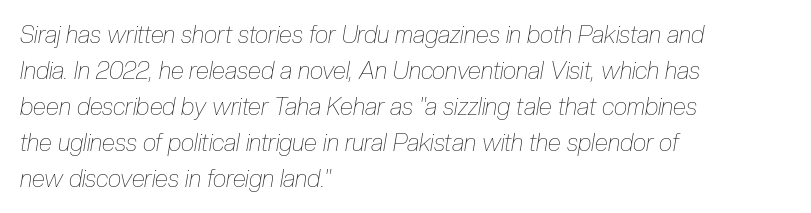
The image shows 24 px text type, italic (leaning right); set left-aligned, normal line spacing (1.5x), normal letter spacing, not underlined.
